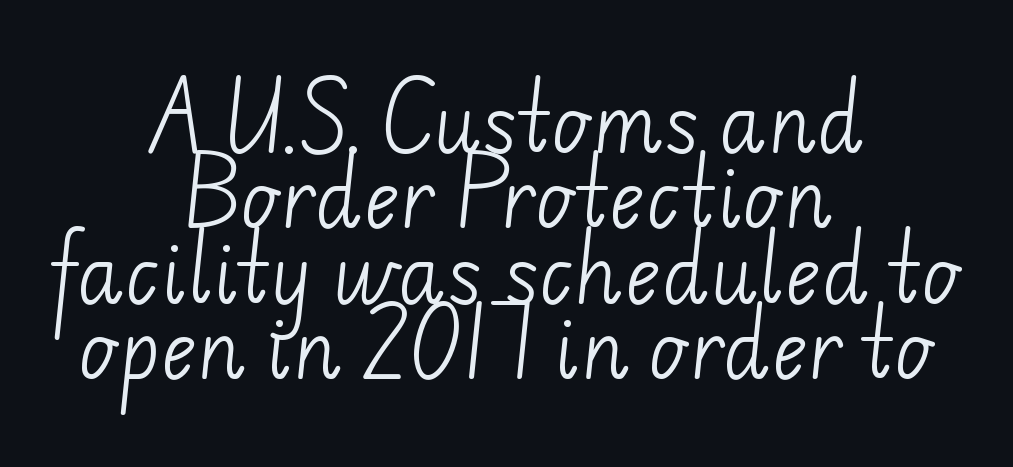
Q: Is the text bold? A: No.
Q: Is the typeface a serif or a sans-serif typeface? A: Sans-serif.
Q: Is the text underlined? A: No.
Q: How is the paragraph aligned? A: Centered.
Q: Is the spacing between letters normal or unusually wide? A: Normal.
Q: Is the spacing between lines tight, normal or loose? A: Tight.
Q: Width (condensed, normal, or wide)? A: Normal.
Q: Stroke contrast? A: Low.
Q: x-height? A: Small.
Q: Monospaced? A: No.
